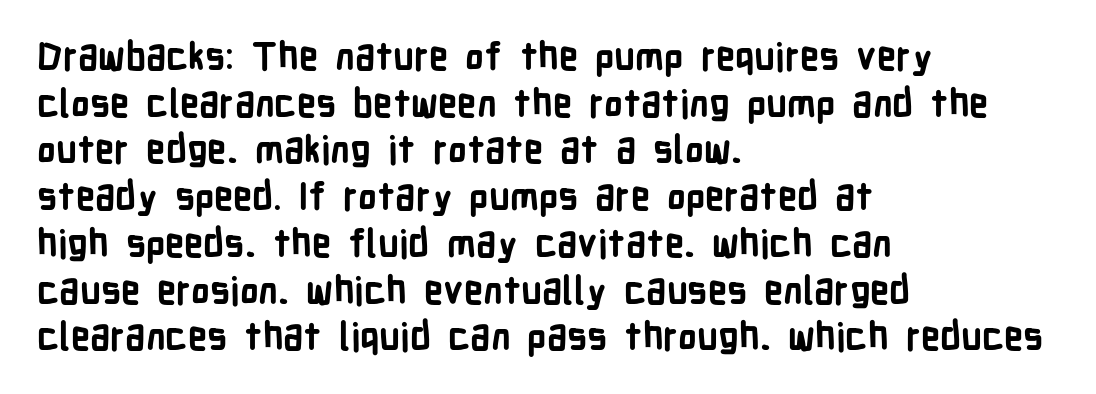
Q: Is the text bold? A: Yes.
Q: Is the text italic (slanted)? A: No, it is upright.
Q: Is the typeface a serif or a sans-serif typeface? A: Sans-serif.
Q: Is the text underlined? A: No.
Q: How is the paragraph aligned? A: Left-aligned.
Q: Is the spacing between letters normal or unusually wide? A: Normal.
Q: Width (condensed, normal, or wide)? A: Condensed.
Q: Stroke contrast? A: Low.
Q: x-height? A: Medium.
Q: Monospaced? A: No.
